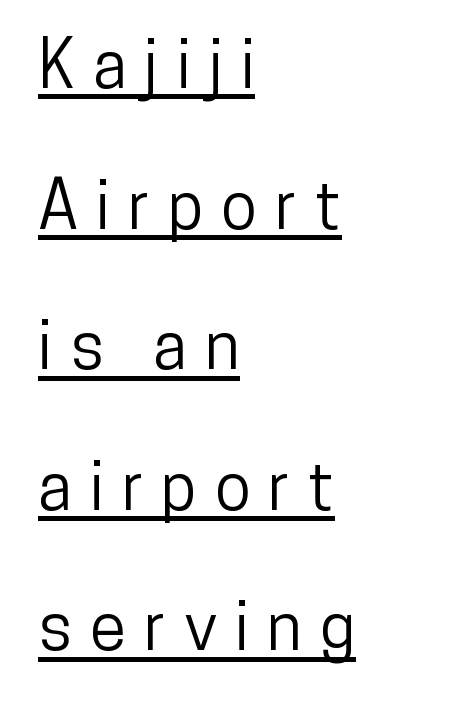
{"serif": "no", "italic": "no", "width": "condensed", "stroke_contrast": "low", "x_height": "medium", "monospaced": "no", "underline": "yes", "align": "left", "line_spacing": "loose", "line_spacing_ratio": 2.13, "letter_spacing": "wide", "letter_spacing_em": 0.27, "glyph_px": 66}
